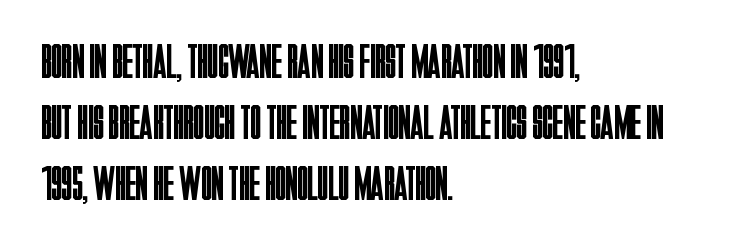
Q: Is the text bold? A: No.
Q: Is the text italic (slanted)? A: No, it is upright.
Q: Is the typeface a serif or a sans-serif typeface? A: Sans-serif.
Q: Is the text underlined? A: No.
Q: How is the paragraph aligned? A: Left-aligned.
Q: Is the spacing between letters normal or unusually wide? A: Normal.
Q: Is the spacing between lines tight, normal or loose? A: Normal.
Q: Width (condensed, normal, or wide)? A: Condensed.
Q: Stroke contrast? A: Low.
Q: x-height? A: Large.
Q: Monospaced? A: No.
